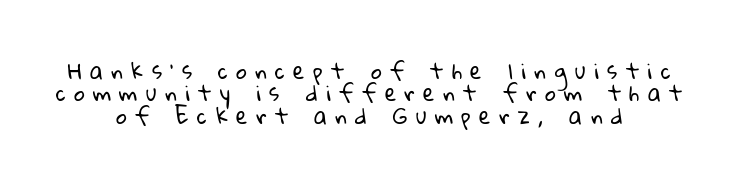
Cramped leading. You could only call the tracking loose — the letters float apart. Stems here are at most as thick as an everyday book face. The paragraph has two soft edges and a firm central axis. The specimen omits any rule beneath the text block's lines.
